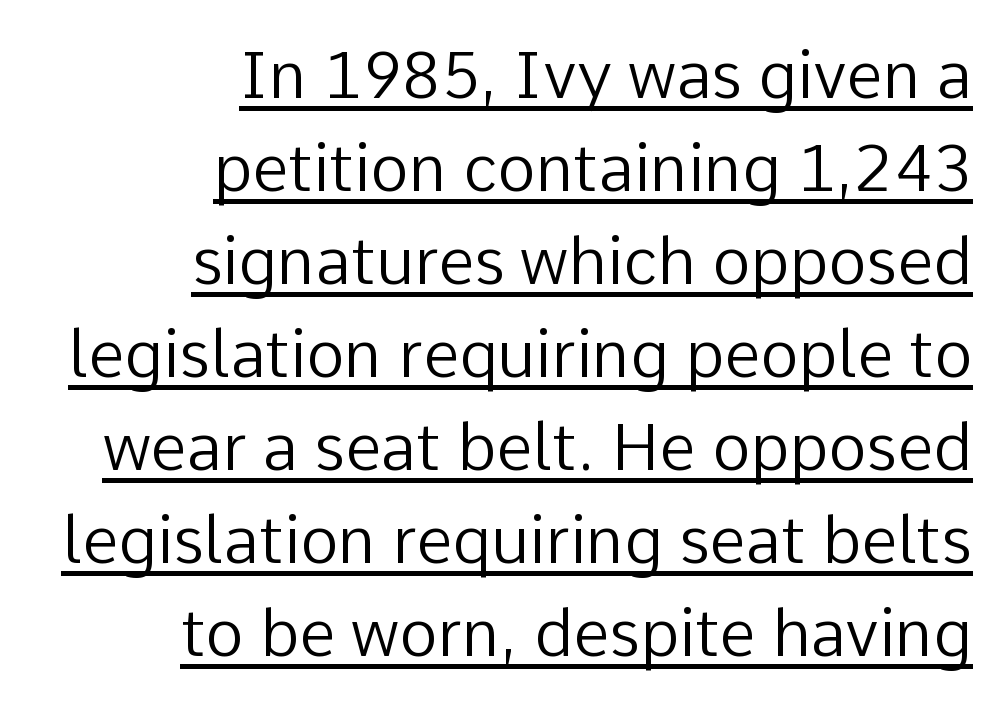
{"serif": "no", "italic": "no", "bold": "no", "weight": "regular", "width": "normal", "stroke_contrast": "low", "x_height": "medium", "monospaced": "no", "underline": "yes", "align": "right", "line_spacing": "normal", "line_spacing_ratio": 1.43, "letter_spacing": "normal", "letter_spacing_em": 0.0, "glyph_px": 65}
